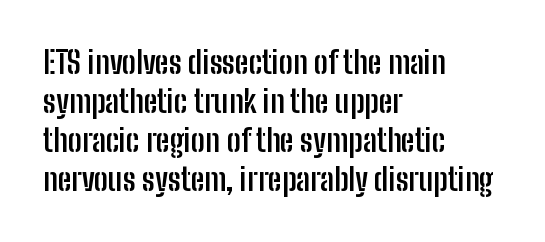
{"serif": "no", "italic": "no", "bold": "yes", "weight": "semibold", "width": "condensed", "stroke_contrast": "low", "x_height": "medium", "monospaced": "no", "underline": "no", "align": "left", "line_spacing": "normal", "line_spacing_ratio": 1.26, "letter_spacing": "normal", "letter_spacing_em": 0.0, "glyph_px": 31}
